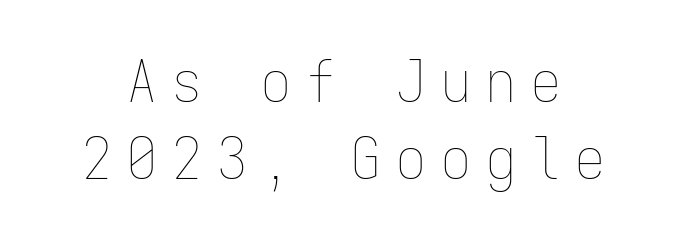
Q: Is the text bold? A: No.
Q: Is the text italic (slanted)? A: No, it is upright.
Q: Is the text underlined? A: No.
Q: Is the spacing between letters normal or unusually wide? A: Unusually wide.
Q: Is the spacing between lines tight, normal or loose? A: Normal.
Q: Width (condensed, normal, or wide)? A: Condensed.
Q: Stroke contrast? A: Low.
Q: x-height? A: Medium.
Q: Monospaced? A: Yes.
